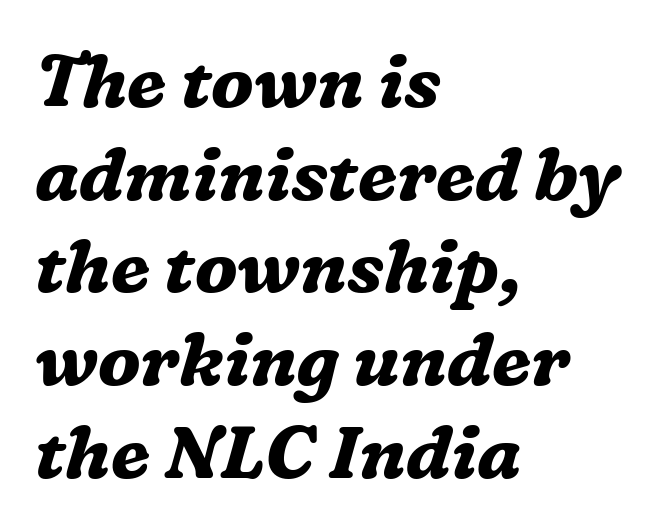
Reading down the block, your eye returns to a fixed left position each line. Does the type have serifs? Yes, each stem ends in a small foot. Each glyph is drawn with heavy, bold strokes. Is there much room between lines? A standard amount, neither cramped nor airy. Between one letter and the next there's only the usual sliver of space.
